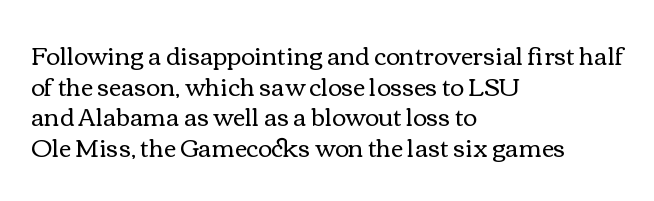
{"italic": "no", "bold": "no", "underline": "no", "align": "left", "line_spacing": "normal", "line_spacing_ratio": 1.28, "letter_spacing": "normal", "letter_spacing_em": 0.0, "glyph_px": 24}
